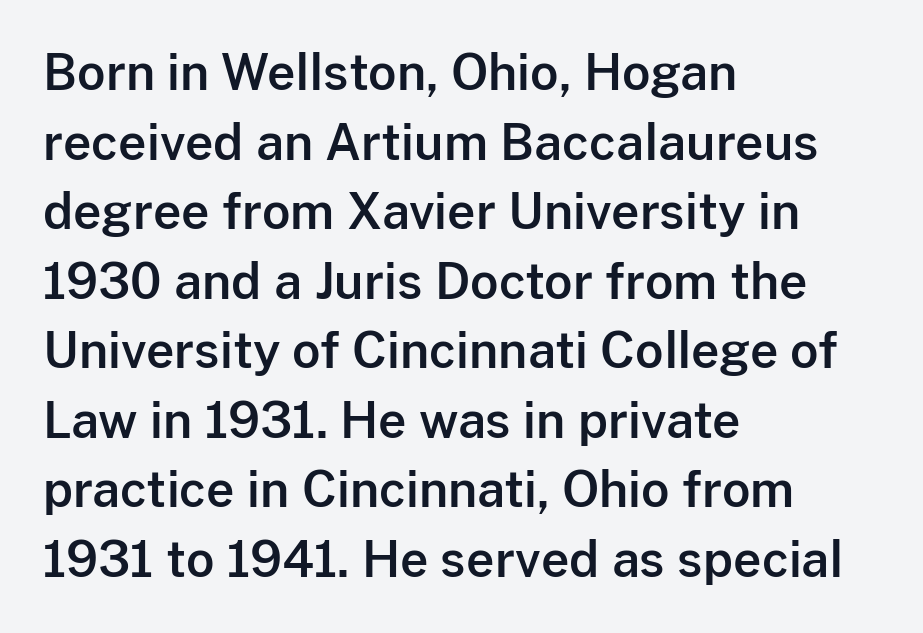
{"serif": "no", "italic": "no", "width": "normal", "stroke_contrast": "low", "x_height": "medium", "monospaced": "no", "underline": "no", "align": "left", "line_spacing": "normal", "line_spacing_ratio": 1.42, "letter_spacing": "normal", "letter_spacing_em": 0.0, "glyph_px": 49}
